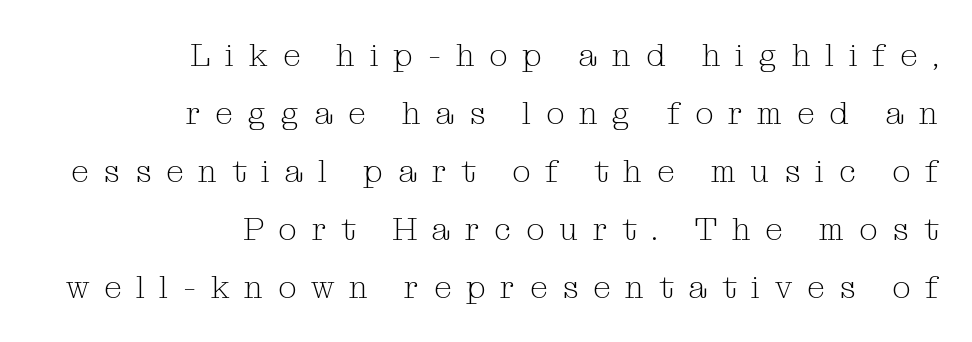
Q: Is the text bold? A: No.
Q: Is the text italic (slanted)? A: No, it is upright.
Q: Is the typeface a serif or a sans-serif typeface? A: Serif.
Q: Is the text underlined? A: No.
Q: How is the paragraph aligned? A: Right-aligned.
Q: Is the spacing between letters normal or unusually wide? A: Unusually wide.
Q: Width (condensed, normal, or wide)? A: Normal.
Q: Stroke contrast? A: Medium.
Q: x-height? A: Medium.
Q: Monospaced? A: No.
